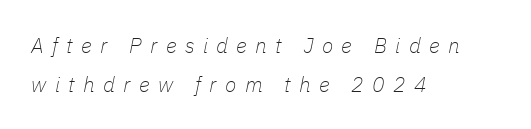
{"italic": "yes", "lean": "right", "slant_degrees": 11, "bold": "no", "underline": "no", "align": "left", "line_spacing_ratio": 1.85, "letter_spacing": "wide", "letter_spacing_em": 0.4, "glyph_px": 21}
